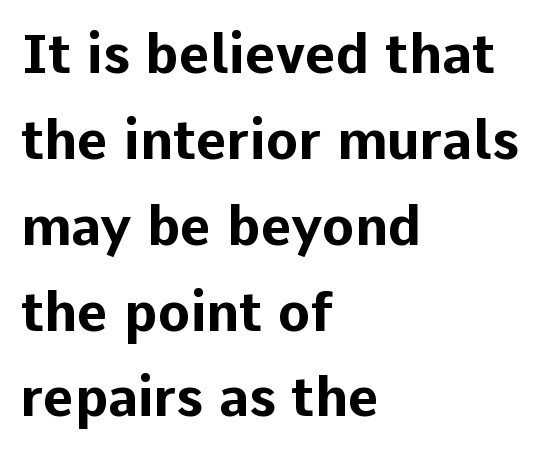
Note: no serifs on the glyphs. Unmarked baselines from the first word to the last. Think of a printed novel: that variable character pitch is what you see here. Whoever set this chose a conventional vertical rhythm. Every character sits straight up, as roman type does. Chunky letters — that's bold for sure.
